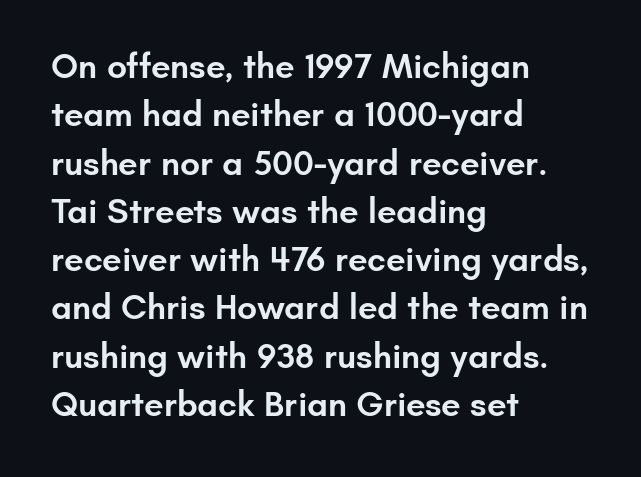
Q: Is the text bold? A: Semi-bold.
Q: Is the text italic (slanted)? A: No, it is upright.
Q: Is the typeface a serif or a sans-serif typeface? A: Sans-serif.
Q: Is the text underlined? A: No.
Q: How is the paragraph aligned? A: Left-aligned.
Q: Is the spacing between letters normal or unusually wide? A: Normal.
Q: Is the spacing between lines tight, normal or loose? A: Normal.
Q: Width (condensed, normal, or wide)? A: Normal.
Q: Stroke contrast? A: Low.
Q: x-height? A: Small.
Q: Monospaced? A: No.
